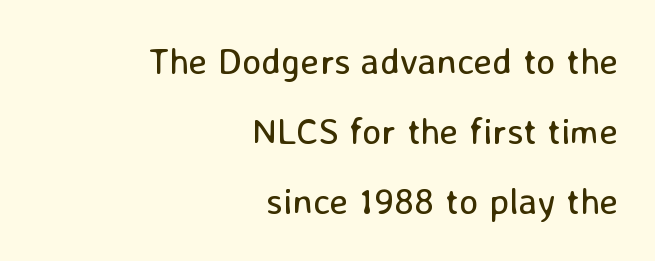
Q: Is the text bold? A: No.
Q: Is the text italic (slanted)? A: No, it is upright.
Q: Is the typeface a serif or a sans-serif typeface? A: Sans-serif.
Q: Is the text underlined? A: No.
Q: How is the paragraph aligned? A: Right-aligned.
Q: Is the spacing between letters normal or unusually wide? A: Normal.
Q: Width (condensed, normal, or wide)? A: Normal.
Q: Stroke contrast? A: Low.
Q: x-height? A: Medium.
Q: Monospaced? A: No.
